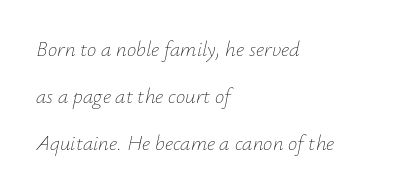
Baseline-to-baseline distance is far greater than the letter height. Bold? No — there's no thickening of the strokes. A classic flush-left, rag-right setting is used for this passage. The whole block is typeset with a tilt. Nobody touched the tracking dial on this one. A bare baseline throughout the passage.
